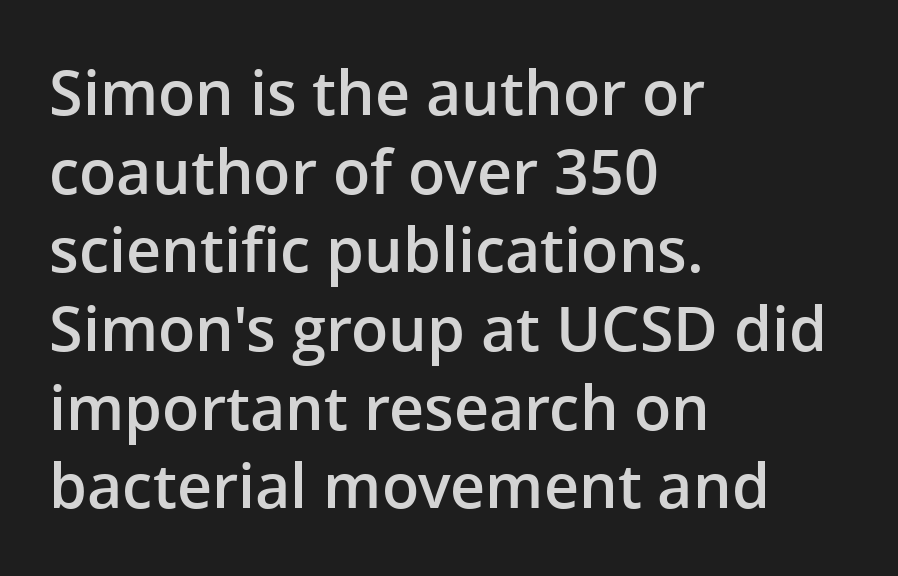
The image shows 61 px semibold sans-serif type, upright; set left-aligned, normal line spacing (1.29x), normal letter spacing, not underlined; low stroke contrast and a medium x-height.
